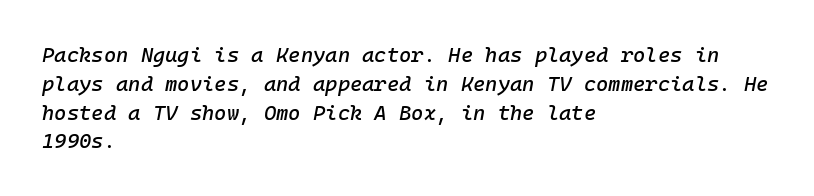
Left-aligned paragraph, ragged on the right. An italicized treatment has been applied to the whole sample. The gap between lines stays unmarked. Regarding leading, the lines here are spaced in the standard way.
